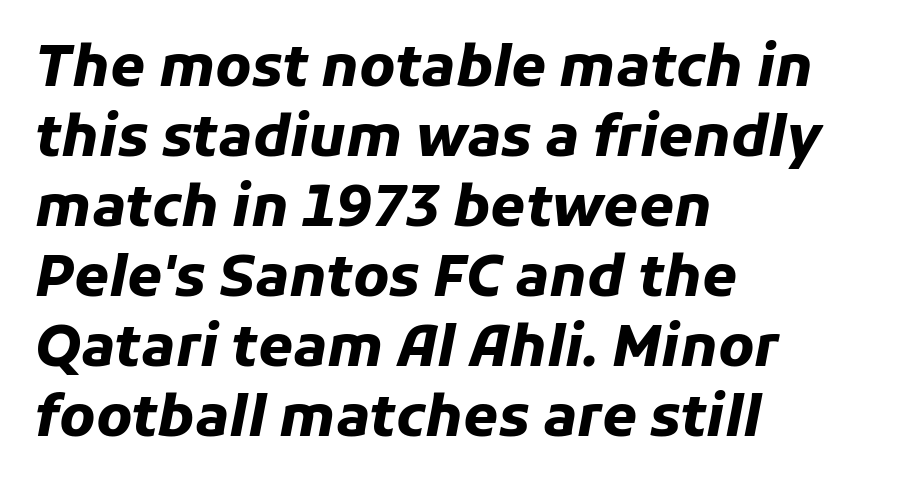
Set as a true bold cut, around the 700 mark. Decoration check: the copy has no underline. Note the varied advance widths — an 'i' is clearly narrower than an 'm'. Notice how the stems are inclined rather than vertical — that's the hallmark of italics. How would I describe the line gaps? Plain and ordinary. Honestly, the letter spacing is just normal — you wouldn't notice it.
